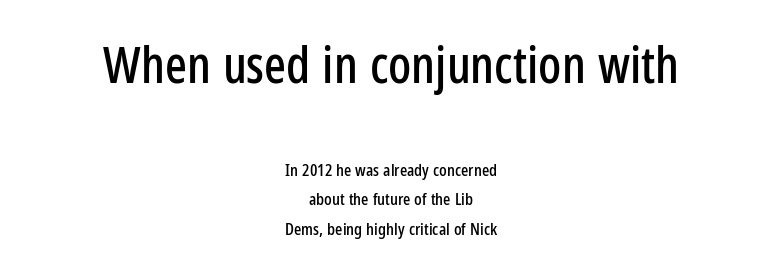
Is this a sans? Yes — the strokes have no serifs. Ordinary non-slanted type is in use. This sample is center-justified, so both line endings float freely. Glance below the letters and you will spot only blank space.
